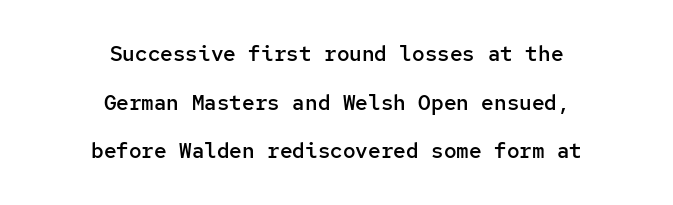
Each glyph is drawn with semibold strokes, heavier than normal yet not fully bold. These lines were composed using upright roman letters. A student would call this center alignment; a typographer would say set centered. Underlining? Definitely not there. How would I describe the line gaps? Wide and relaxed. The passage shown has conventional tracking throughout.
